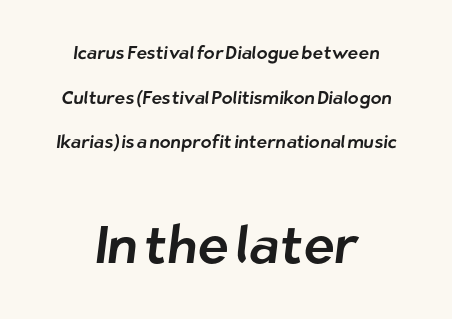
Each letter keeps its own natural width here, so spacing adapts to shape. Only glyphs here, with clear space below each row. The typeface chosen for these lines omits serifs. Leading: increased. Type size steps up from the first block to the second.
